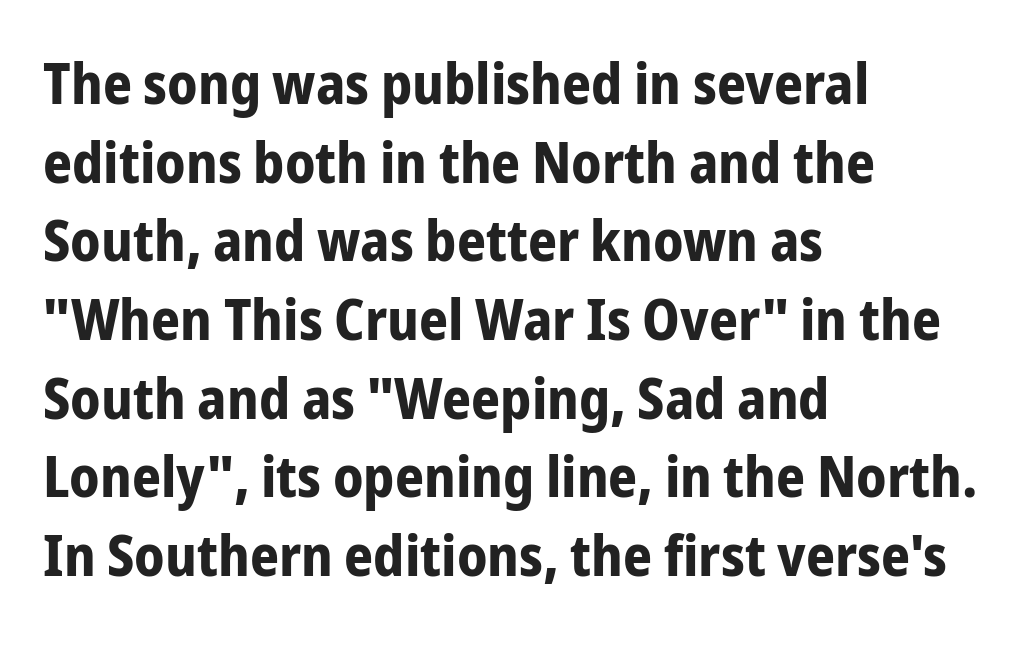
Q: Is the text bold? A: Yes.
Q: Is the text italic (slanted)? A: No, it is upright.
Q: Is the typeface a serif or a sans-serif typeface? A: Sans-serif.
Q: Is the text underlined? A: No.
Q: How is the paragraph aligned? A: Left-aligned.
Q: Is the spacing between letters normal or unusually wide? A: Normal.
Q: Is the spacing between lines tight, normal or loose? A: Normal.
Q: Width (condensed, normal, or wide)? A: Condensed.
Q: Stroke contrast? A: Low.
Q: x-height? A: Medium.
Q: Monospaced? A: No.
